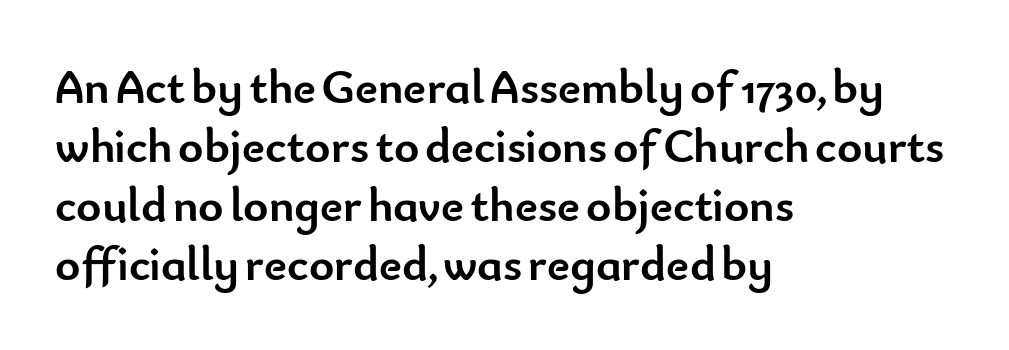
Q: Is the text bold? A: Yes.
Q: Is the text italic (slanted)? A: No, it is upright.
Q: Is the typeface a serif or a sans-serif typeface? A: Sans-serif.
Q: Is the text underlined? A: No.
Q: How is the paragraph aligned? A: Left-aligned.
Q: Is the spacing between letters normal or unusually wide? A: Normal.
Q: Width (condensed, normal, or wide)? A: Normal.
Q: Stroke contrast? A: Low.
Q: x-height? A: Small.
Q: Monospaced? A: No.
